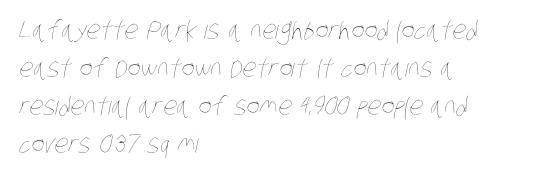
{"bold": "no", "underline": "no", "align": "left", "line_spacing": "normal", "line_spacing_ratio": 1.52, "letter_spacing": "normal", "letter_spacing_em": 0.0, "glyph_px": 25}
